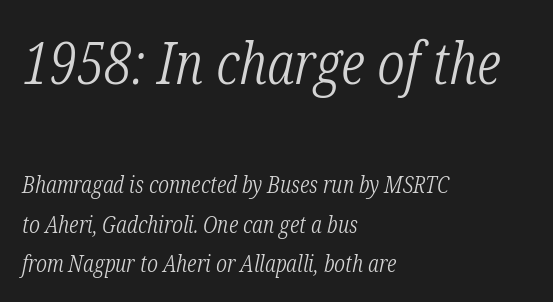
Spacing verdict: proportional, widths tailored to each character. The characters display serif detailing at their extremities. Here the first block reads like a headline and the second like body copy. The passage shown has conventional tracking throughout. Unbolded letterforms with no extra heft. Underlining? Definitely not there.
